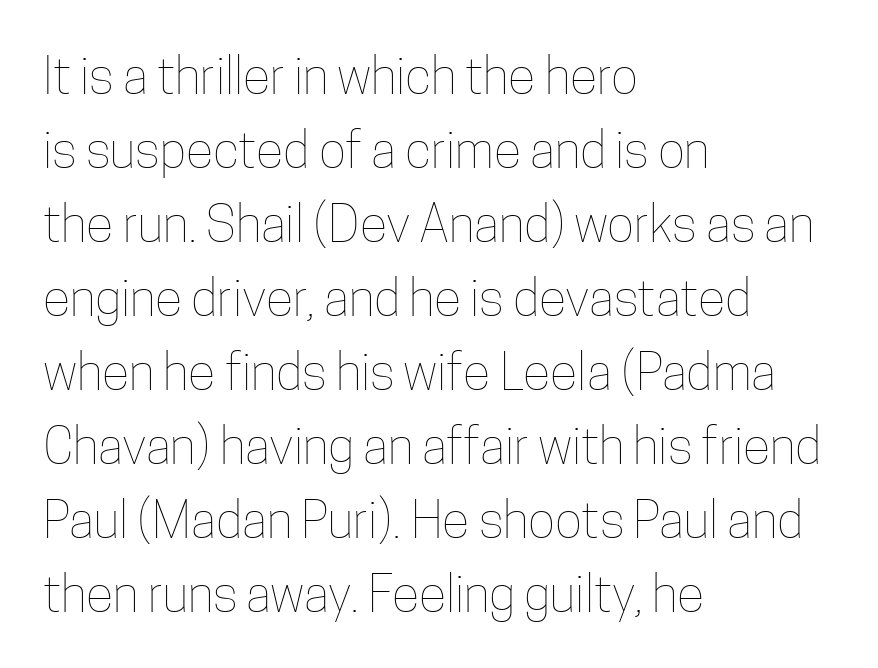
Q: Is the text bold? A: No.
Q: Is the text italic (slanted)? A: No, it is upright.
Q: Is the text underlined? A: No.
Q: How is the paragraph aligned? A: Left-aligned.
Q: Is the spacing between letters normal or unusually wide? A: Normal.
Q: Is the spacing between lines tight, normal or loose? A: Normal.
Q: Width (condensed, normal, or wide)? A: Condensed.
Q: Stroke contrast? A: Low.
Q: x-height? A: Medium.
Q: Monospaced? A: No.
